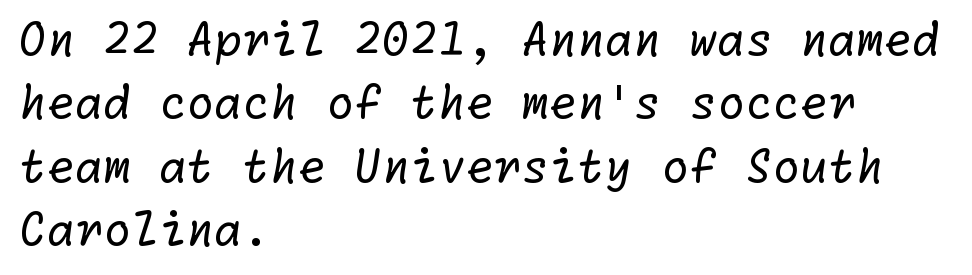
{"serif": "no", "bold": "no", "weight": "regular", "width": "normal", "stroke_contrast": "low", "x_height": "medium", "underline": "no", "align": "left", "line_spacing": "normal", "line_spacing_ratio": 1.41, "letter_spacing": "normal", "letter_spacing_em": 0.0, "glyph_px": 45}
